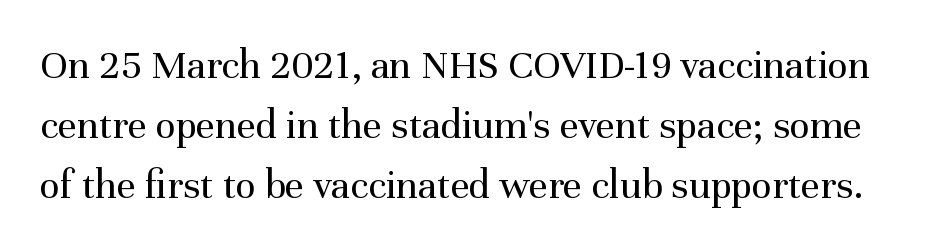
The passage shown has conventional tracking throughout. Words float on clear page, feet unadorned. You could not count columns in this text — the font is proportionally spaced. Letterform terminals end in serifs throughout the passage. Vertical stems look standard width or narrower in stroke. A roman cut, with each character standing at attention.
